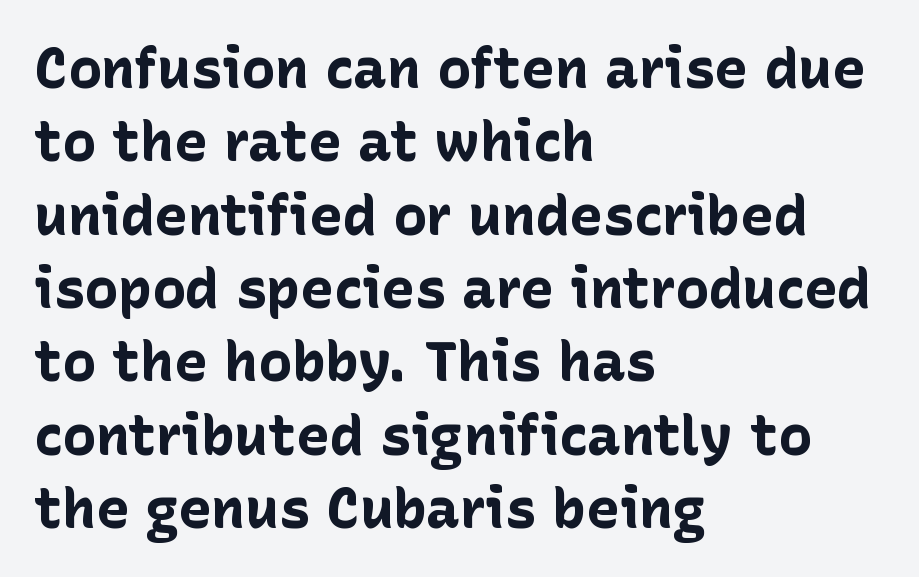
{"serif": "no", "italic": "no", "bold": "yes", "weight": "bold", "width": "normal", "stroke_contrast": "low", "x_height": "medium", "monospaced": "no", "underline": "no", "align": "left", "line_spacing": "normal", "line_spacing_ratio": 1.31, "letter_spacing": "normal", "letter_spacing_em": 0.0, "glyph_px": 56}
